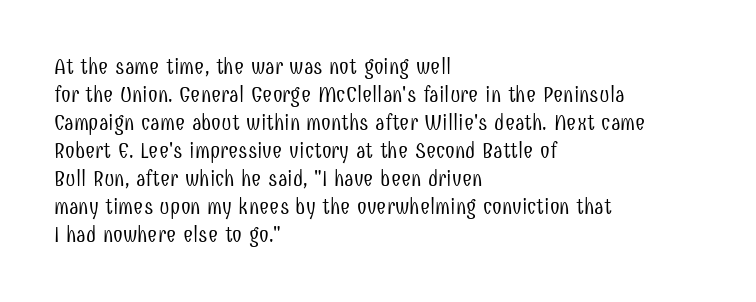
No extra ink here — the face is not bold. Students, observe: this is what conventionally led text looks like. Visually the block forms a straight wall on the left and a jagged coastline on the right. Clear beneath every line of the passage.
